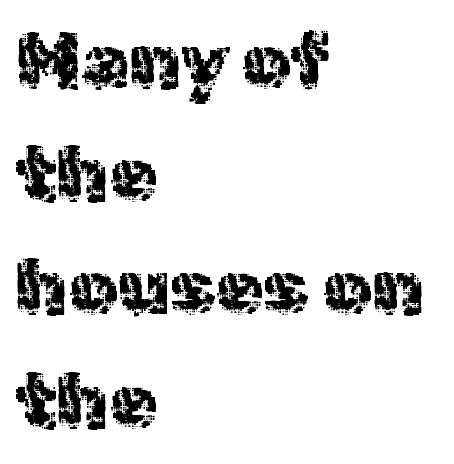
The compositor pushed each line to the left boundary. This rendering features lettering with no underline. The block of text has a typical density, with ordinary space between rows. The face used here is rendered with its standard letterfit. The type sits square on the baseline with zero lean.
